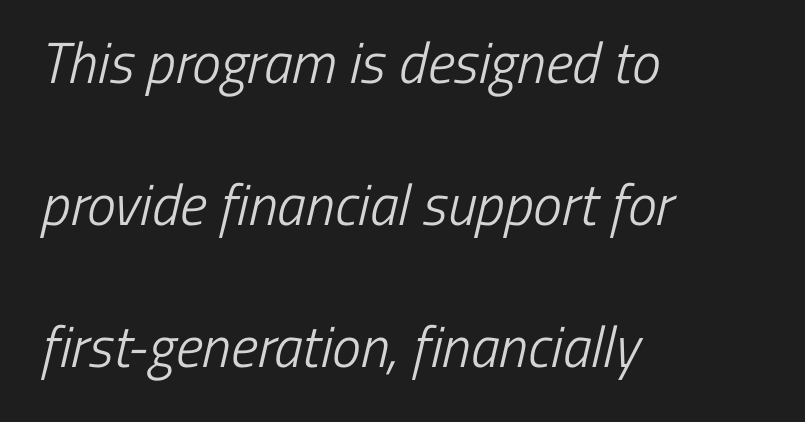
Q: Is the text bold? A: No.
Q: Is the typeface a serif or a sans-serif typeface? A: Sans-serif.
Q: Is the text underlined? A: No.
Q: How is the paragraph aligned? A: Left-aligned.
Q: Is the spacing between letters normal or unusually wide? A: Normal.
Q: Is the spacing between lines tight, normal or loose? A: Loose.
Q: Width (condensed, normal, or wide)? A: Condensed.
Q: Stroke contrast? A: Low.
Q: x-height? A: Medium.
Q: Monospaced? A: No.
